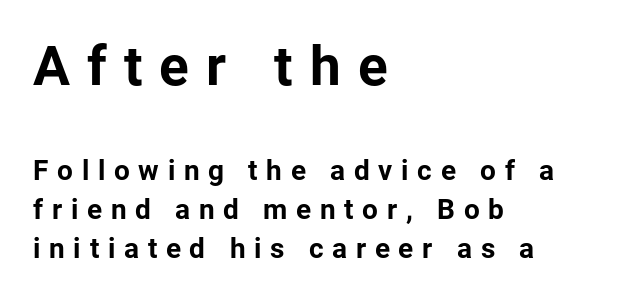
Q: Is the text bold? A: Yes.
Q: Is the text italic (slanted)? A: No, it is upright.
Q: Is the typeface a serif or a sans-serif typeface? A: Sans-serif.
Q: Is the text underlined? A: No.
Q: How is the paragraph aligned? A: Left-aligned.
Q: Is the spacing between letters normal or unusually wide? A: Unusually wide.
Q: Is the spacing between lines tight, normal or loose? A: Normal.
Q: Which block of text is set in a larger size, the first (top) or the second (bottom)? A: The first (top) one.
Q: Width (condensed, normal, or wide)? A: Normal.
Q: Stroke contrast? A: Low.
Q: x-height? A: Medium.
Q: Monospaced? A: No.
